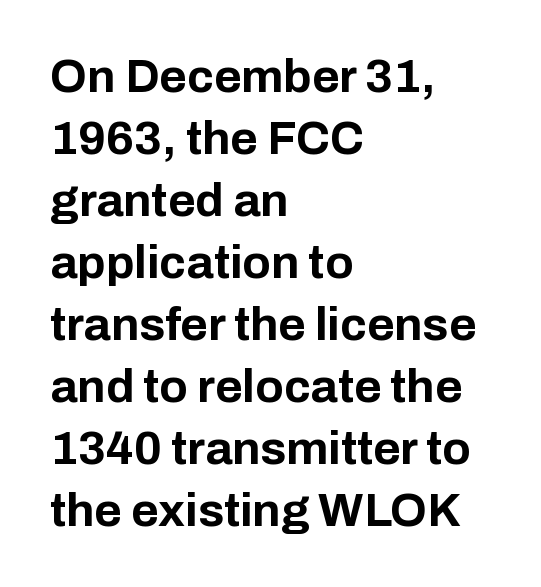
The image shows 47 px bold sans-serif type, upright; set left-aligned, normal line spacing (1.32x), normal letter spacing, not underlined; low stroke contrast and a medium x-height.
